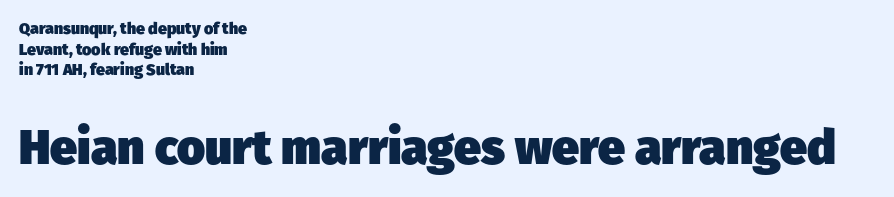
{"serif": "no", "bold": "yes", "weight": "heavy", "width": "normal", "stroke_contrast": "low", "x_height": "medium", "monospaced": "no", "underline": "no", "align": "left", "line_spacing": "normal", "line_spacing_ratio": 1.29, "letter_spacing": "normal", "letter_spacing_em": 0.0, "larger_block": "second", "size_ratio": 3.0, "glyph_px": 48}
